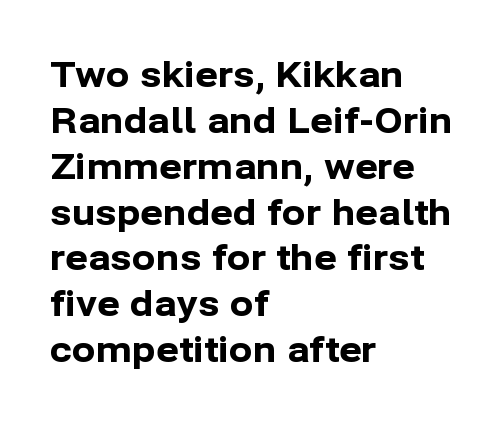
{"serif": "no", "italic": "no", "bold": "yes", "weight": "bold", "width": "normal", "stroke_contrast": "low", "x_height": "medium", "monospaced": "no", "underline": "no", "align": "left", "line_spacing": "normal", "line_spacing_ratio": 1.31, "letter_spacing": "normal", "letter_spacing_em": 0.0, "glyph_px": 35}
